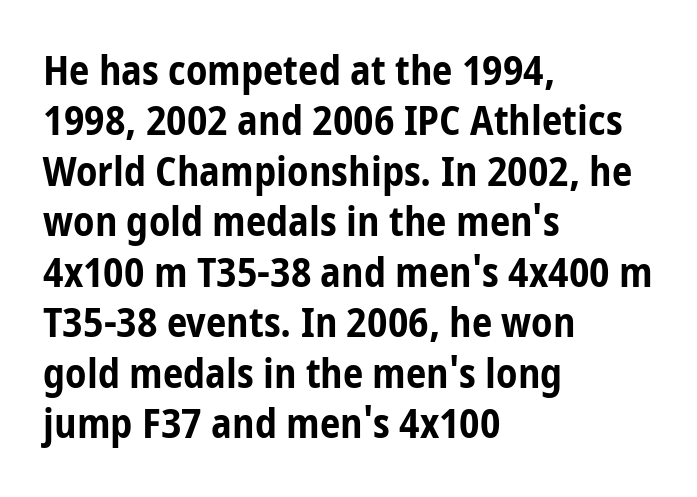
{"serif": "no", "italic": "no", "bold": "yes", "weight": "bold", "width": "condensed", "stroke_contrast": "low", "x_height": "medium", "monospaced": "no", "underline": "no", "align": "left", "line_spacing_ratio": 1.23, "letter_spacing": "normal", "letter_spacing_em": 0.0, "glyph_px": 41}
